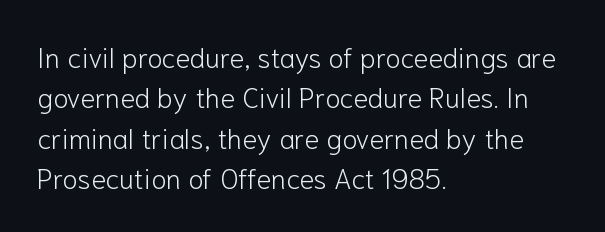
Style check: upright. Font category for this specimen: sans-serif. Regarding leading, the lines here are spaced in the standard way. Stroke thickness stays within the range of a standard reading face or lighter. The lines are quadded left.
